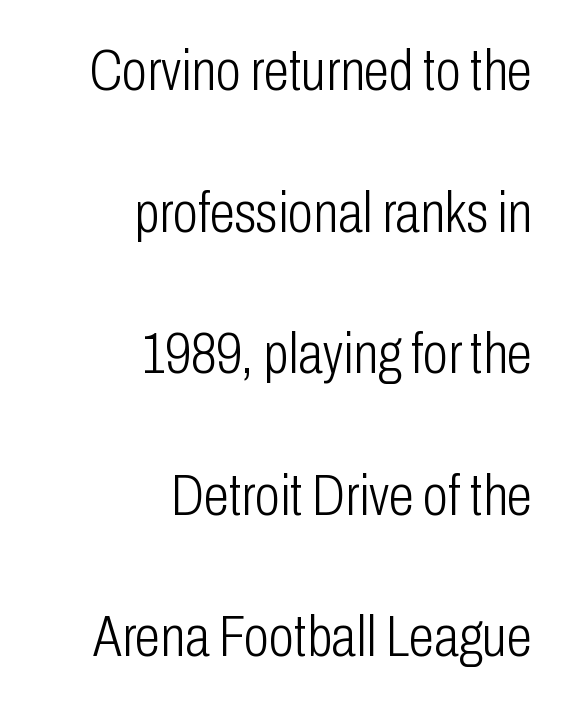
The image shows 58 px light, condensed sans-serif type, upright; set right-aligned, loose line spacing (2.44x), normal letter spacing, not underlined; low stroke contrast and a medium x-height.
